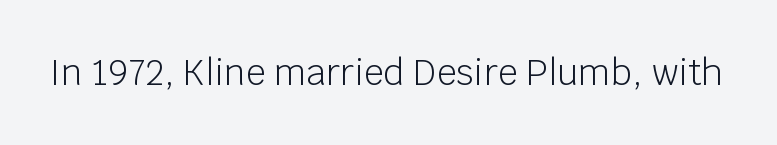
The glyphs are unaccompanied by any horizontal stroke below them. The strokes are not fattened; the text isn't bold. Posture: vertical. Compared with typical body copy, the letter spacing here is the same. Are there feet on the stems? There aren't — it's a sans.
